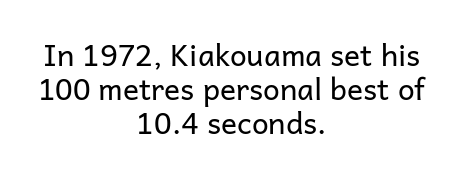
One glance says dense: line gaps are narrower than usual. Spacing between characters is what you'd get straight out of the box. The lettering holds an erect, upright posture throughout. Only glyphs here, with clear space below each row. A typesetter would label this face a sans. Counters stay open thanks to moderate or lighter strokes.
